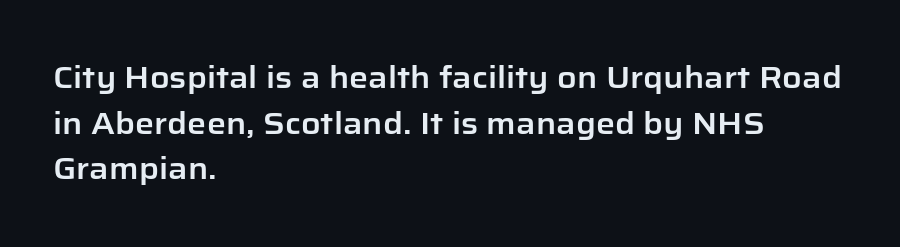
{"serif": "no", "italic": "no", "width": "normal", "stroke_contrast": "low", "x_height": "medium", "monospaced": "no", "underline": "no", "align": "left", "line_spacing": "normal", "line_spacing_ratio": 1.52, "letter_spacing": "normal", "letter_spacing_em": 0.0, "glyph_px": 30}
